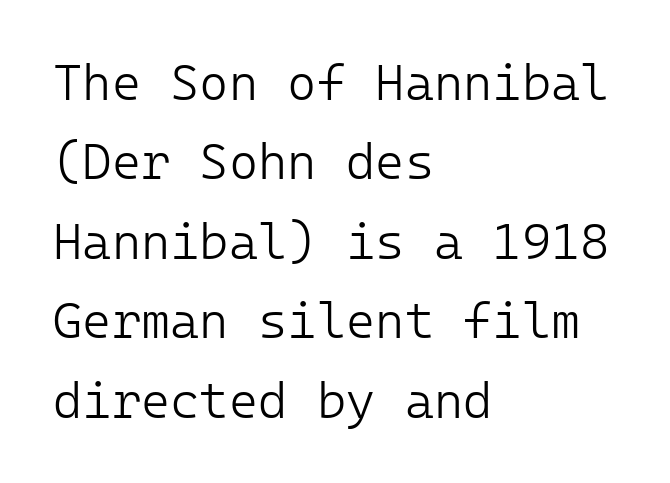
{"serif": "no", "italic": "no", "bold": "no", "weight": "light", "width": "normal", "stroke_contrast": "low", "x_height": "medium", "underline": "no", "align": "left", "line_spacing": "normal", "line_spacing_ratio": 1.59, "letter_spacing": "normal", "letter_spacing_em": 0.0, "glyph_px": 50}
